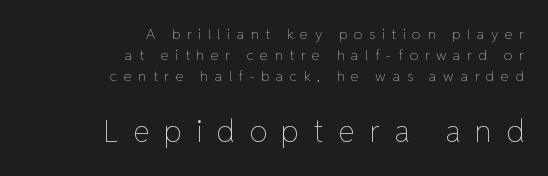
Q: Is the text bold? A: No.
Q: Is the text italic (slanted)? A: No, it is upright.
Q: Is the text underlined? A: No.
Q: How is the paragraph aligned? A: Right-aligned.
Q: Is the spacing between letters normal or unusually wide? A: Unusually wide.
Q: Is the spacing between lines tight, normal or loose? A: Normal.
Q: Which block of text is set in a larger size, the first (top) or the second (bottom)? A: The second (bottom) one.
Q: Width (condensed, normal, or wide)? A: Normal.
Q: Stroke contrast? A: Low.
Q: x-height? A: Medium.
Q: Monospaced? A: No.
